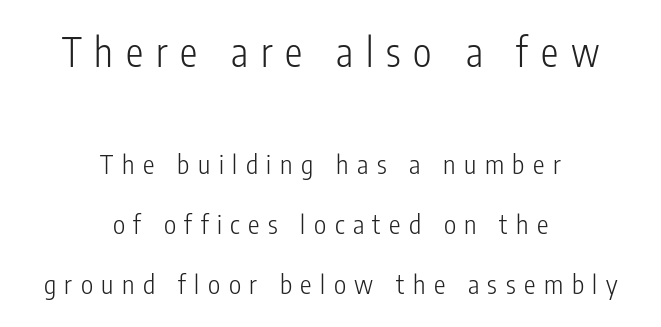
Of the two passages, the one on top uses the larger point size. Unmarked baselines from the first word to the last. Stroke mass is kept to a normal reading level or below. The tracking jumps out immediately: characters are airy and widely separated. The face used here is a sans, in the tradition of grotesques and geometrics.
